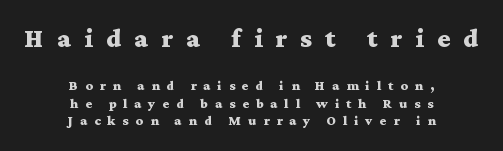
{"italic": "no", "bold": "yes", "underline": "no", "align": "center", "line_spacing": "normal", "line_spacing_ratio": 1.27, "letter_spacing": "wide", "letter_spacing_em": 0.49, "larger_block": "first", "size_ratio": 1.93, "glyph_px": 27}
